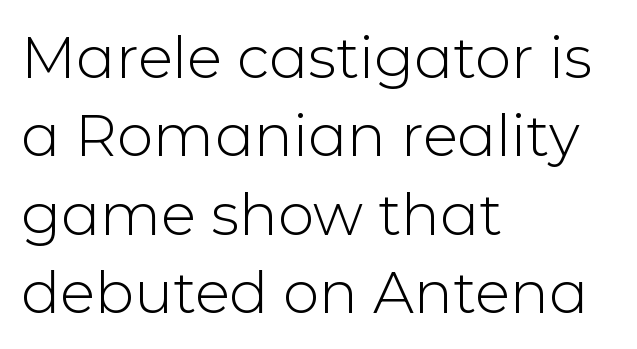
{"serif": "no", "italic": "no", "bold": "no", "weight": "light", "width": "normal", "stroke_contrast": "low", "x_height": "medium", "monospaced": "no", "underline": "no", "align": "left", "line_spacing": "normal", "line_spacing_ratio": 1.35, "letter_spacing": "normal", "letter_spacing_em": 0.0, "glyph_px": 58}
